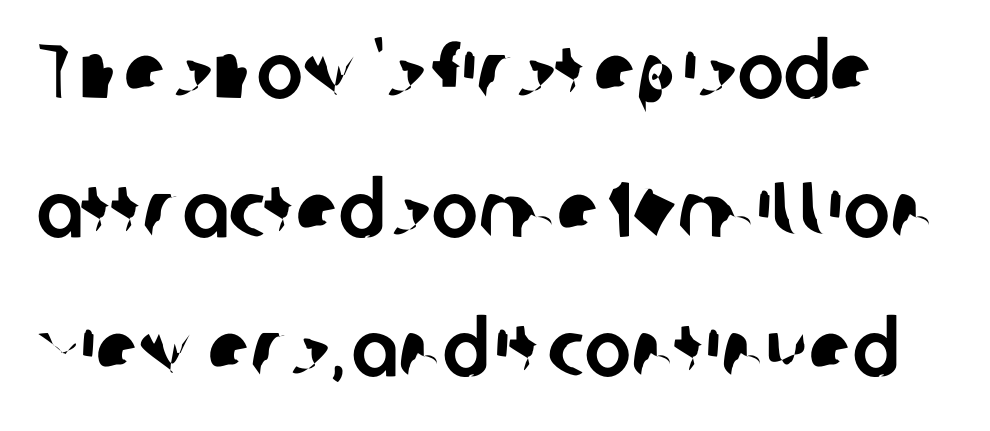
The image shows 78 px sans-serif type; set line spacing 1.78x, normal letter spacing, not underlined; low stroke contrast and a medium x-height.
